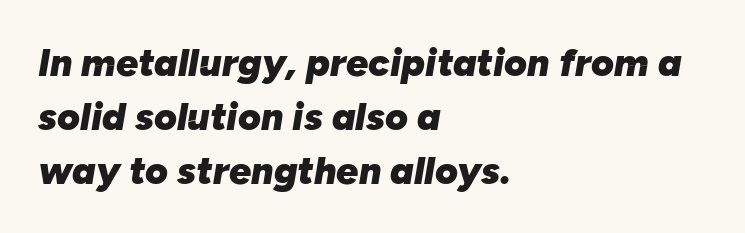
The image shows 39 px heavy type, italic (leaning right); set left-aligned, normal line spacing (1.39x), normal letter spacing, not underlined; low stroke contrast and a medium x-height.
